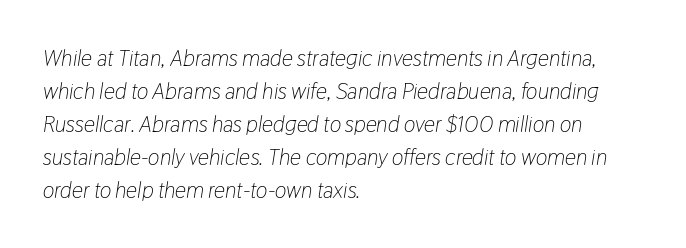
One glance says typical: line gaps are just what's usual. Is this a heavy cut? Hardly; it is regular or lighter. Observe the lean: these are italic letterforms. Underline: absent.
